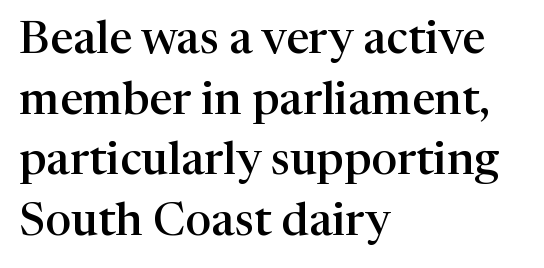
Q: Is the text bold? A: Semi-bold.
Q: Is the text italic (slanted)? A: No, it is upright.
Q: Is the typeface a serif or a sans-serif typeface? A: Serif.
Q: Is the text underlined? A: No.
Q: How is the paragraph aligned? A: Left-aligned.
Q: Is the spacing between letters normal or unusually wide? A: Normal.
Q: Is the spacing between lines tight, normal or loose? A: Normal.
Q: Width (condensed, normal, or wide)? A: Normal.
Q: Stroke contrast? A: High.
Q: x-height? A: Medium.
Q: Monospaced? A: No.
